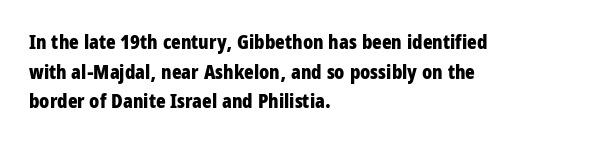
The image shows 20 px bold type, upright; set left-aligned, normal line spacing (1.48x), normal letter spacing, not underlined.
